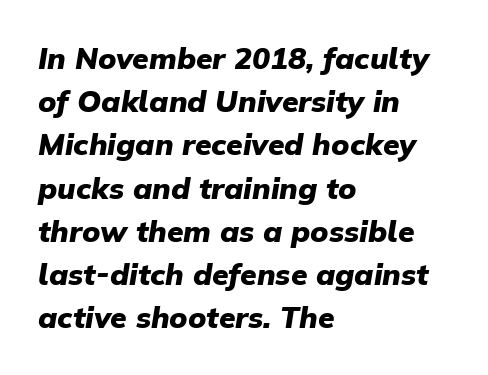
{"italic": "yes", "lean": "right", "slant_degrees": 9, "bold": "yes", "weight": "heavy", "width": "normal", "stroke_contrast": "low", "x_height": "medium", "monospaced": "no", "underline": "no", "align": "left", "line_spacing": "normal", "line_spacing_ratio": 1.44, "letter_spacing": "normal", "letter_spacing_em": 0.0, "glyph_px": 30}
